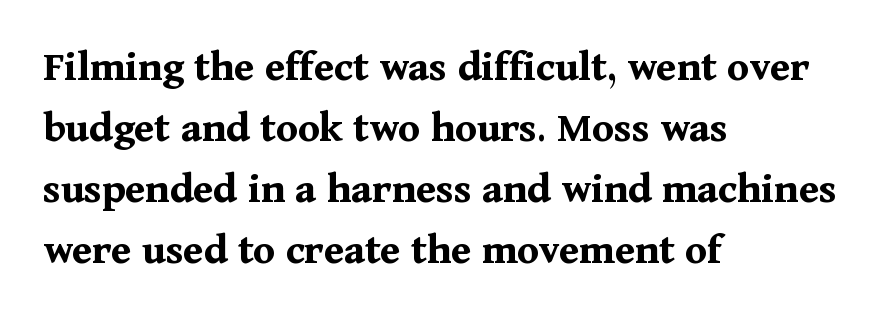
One glance says typical: line gaps are just what's usual. You can tell from the footed stems that serif type was used. Nope, not italic — everything's standing straight. On the weight axis this lands at bold, roughly 700. Words float on clear page, feet unadorned. Left-aligned paragraph, ragged on the right.
